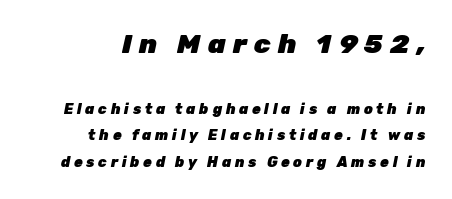
{"italic": "yes", "lean": "right", "slant_degrees": 12, "bold": "yes", "underline": "no", "align": "right", "line_spacing": "loose", "line_spacing_ratio": 1.9, "letter_spacing": "wide", "letter_spacing_em": 0.27, "larger_block": "first", "size_ratio": 1.93, "glyph_px": 27}
